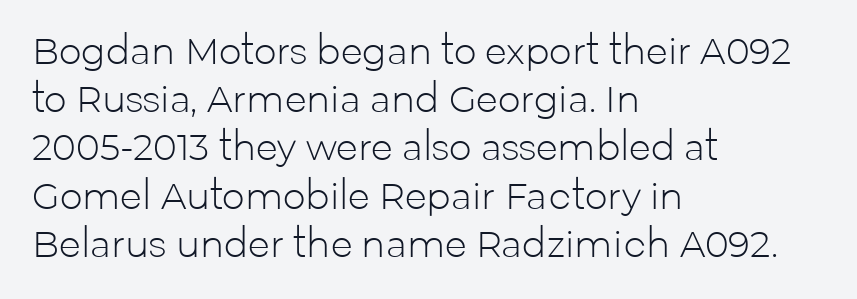
Q: Is the text bold? A: No.
Q: Is the text italic (slanted)? A: No, it is upright.
Q: Is the typeface a serif or a sans-serif typeface? A: Sans-serif.
Q: Is the text underlined? A: No.
Q: How is the paragraph aligned? A: Left-aligned.
Q: Is the spacing between letters normal or unusually wide? A: Normal.
Q: Is the spacing between lines tight, normal or loose? A: Normal.
Q: Width (condensed, normal, or wide)? A: Normal.
Q: Stroke contrast? A: Low.
Q: x-height? A: Medium.
Q: Monospaced? A: No.
